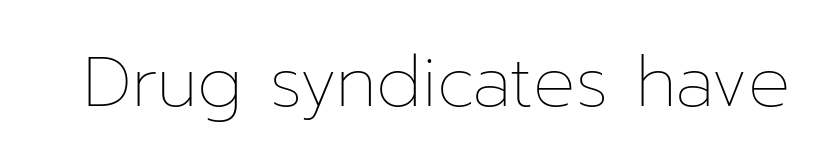
{"italic": "no", "bold": "no", "weight": "thin", "width": "normal", "stroke_contrast": "low", "x_height": "medium", "monospaced": "no", "underline": "no", "letter_spacing": "normal", "letter_spacing_em": 0.0, "glyph_px": 70}
